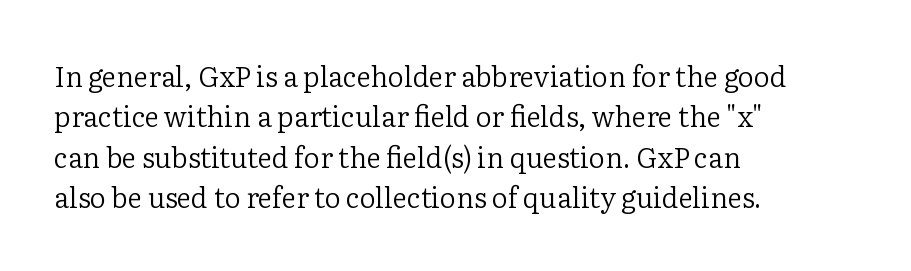
Q: Is the text bold? A: No.
Q: Is the text italic (slanted)? A: No, it is upright.
Q: Is the typeface a serif or a sans-serif typeface? A: Serif.
Q: Is the text underlined? A: No.
Q: How is the paragraph aligned? A: Left-aligned.
Q: Is the spacing between letters normal or unusually wide? A: Normal.
Q: Is the spacing between lines tight, normal or loose? A: Normal.
Q: Width (condensed, normal, or wide)? A: Normal.
Q: Stroke contrast? A: Low.
Q: x-height? A: Medium.
Q: Monospaced? A: No.
